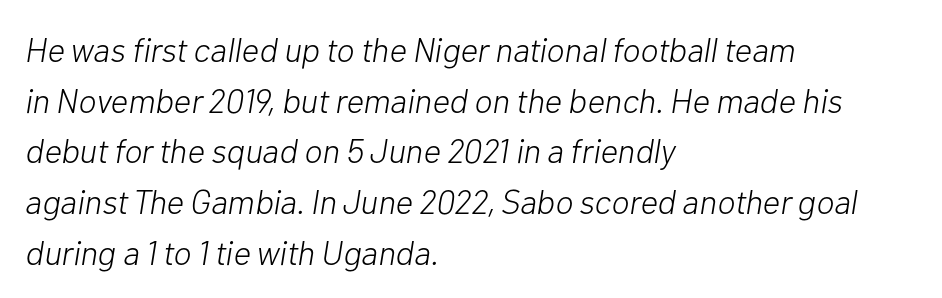
The letters advance in unequal steps, a hallmark of proportional type. What's the leading like? Ordinary, nothing unusual. Vertical stems look standard width or narrower in stroke. The foot of each line stays bare and open. No extra tracking has been applied to these lines.
